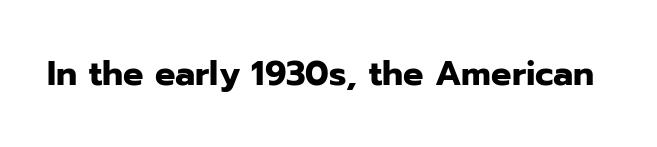
{"serif": "no", "italic": "no", "bold": "yes", "weight": "heavy", "width": "normal", "stroke_contrast": "low", "x_height": "medium", "monospaced": "no", "underline": "no", "letter_spacing": "normal", "letter_spacing_em": 0.0, "glyph_px": 34}
